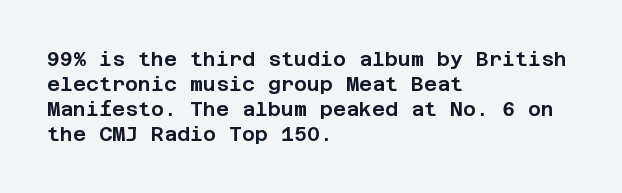
Q: Is the text italic (slanted)? A: No, it is upright.
Q: Is the text underlined? A: No.
Q: How is the paragraph aligned? A: Left-aligned.
Q: Is the spacing between letters normal or unusually wide? A: Normal.
Q: Is the spacing between lines tight, normal or loose? A: Normal.
